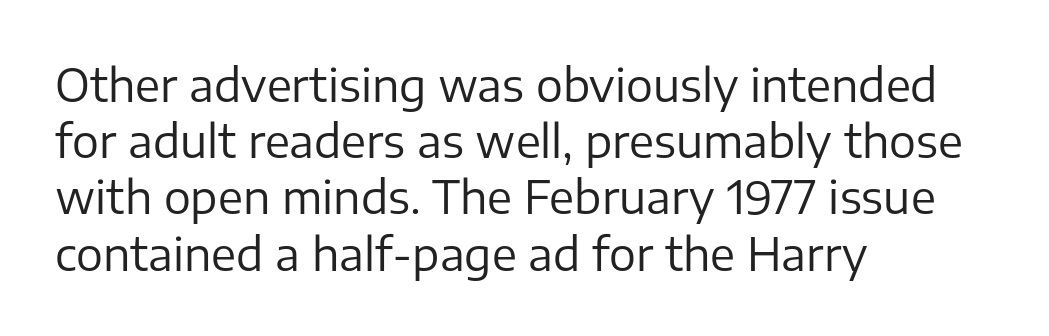
Q: Is the text bold? A: No.
Q: Is the text italic (slanted)? A: No, it is upright.
Q: Is the typeface a serif or a sans-serif typeface? A: Sans-serif.
Q: Is the text underlined? A: No.
Q: How is the paragraph aligned? A: Left-aligned.
Q: Is the spacing between letters normal or unusually wide? A: Normal.
Q: Is the spacing between lines tight, normal or loose? A: Normal.
Q: Width (condensed, normal, or wide)? A: Normal.
Q: Stroke contrast? A: Low.
Q: x-height? A: Medium.
Q: Monospaced? A: No.
